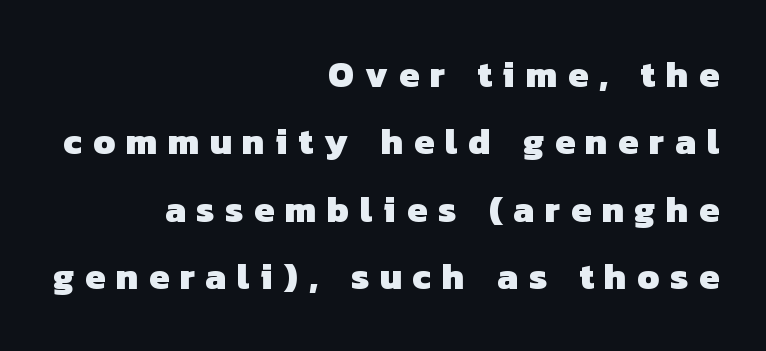
Check the space under the baseline: it is left empty. Teacher's note: observe the even right margin — that is flush-right alignment. Stroke thickness is high; the sample reads as a true bold. The gaps between neighbouring characters are conspicuously large. Looks like regular typesetting: each glyph gets only the width it needs.
